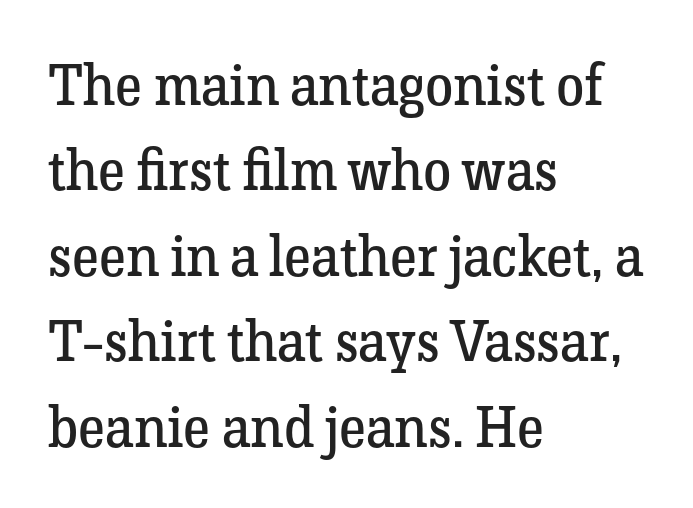
The image shows 57 px regular-weight serif type, upright; set left-aligned, normal line spacing (1.5x), normal letter spacing, not underlined; low stroke contrast and a medium x-height.
